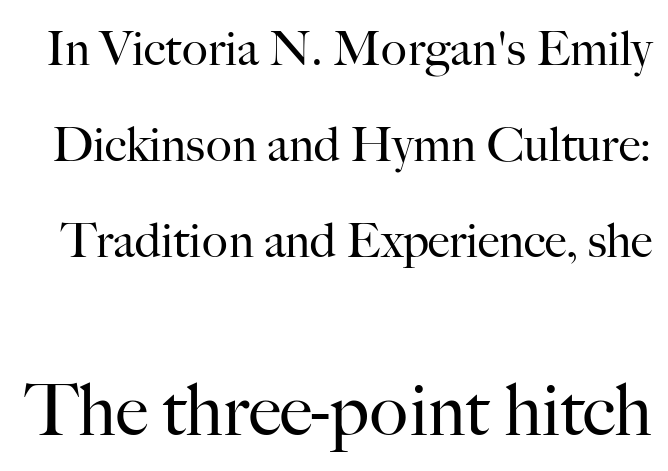
{"serif": "yes", "italic": "no", "bold": "no", "weight": "regular", "width": "normal", "stroke_contrast": "high", "x_height": "small", "monospaced": "no", "underline": "no", "line_spacing": "loose", "line_spacing_ratio": 2.0, "letter_spacing": "normal", "letter_spacing_em": 0.0, "larger_block": "second", "size_ratio": 1.5, "glyph_px": 72}
